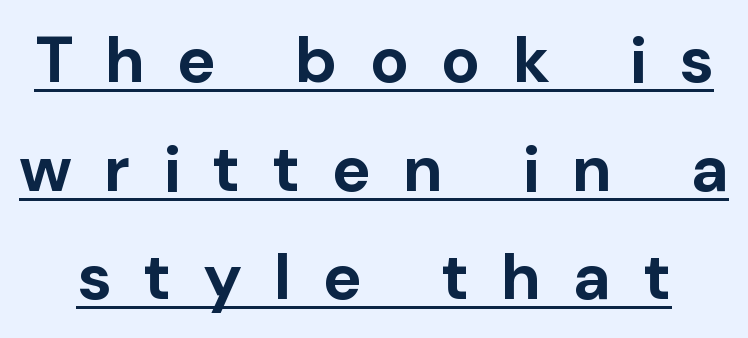
{"serif": "no", "italic": "no", "bold": "yes", "weight": "bold", "width": "normal", "stroke_contrast": "low", "x_height": "medium", "monospaced": "no", "underline": "yes", "line_spacing": "normal", "line_spacing_ratio": 1.67, "letter_spacing": "wide", "letter_spacing_em": 0.49, "glyph_px": 65}
